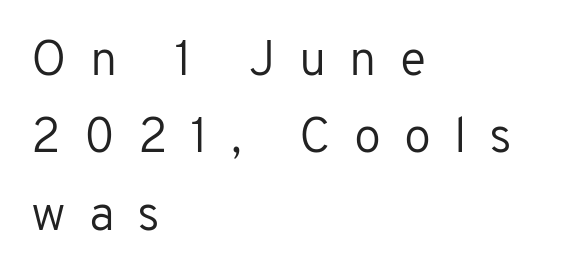
Q: Is the text bold? A: No.
Q: Is the text italic (slanted)? A: No, it is upright.
Q: Is the typeface a serif or a sans-serif typeface? A: Sans-serif.
Q: Is the text underlined? A: No.
Q: How is the paragraph aligned? A: Left-aligned.
Q: Is the spacing between letters normal or unusually wide? A: Unusually wide.
Q: Is the spacing between lines tight, normal or loose? A: Normal.
Q: Width (condensed, normal, or wide)? A: Normal.
Q: Stroke contrast? A: Low.
Q: x-height? A: Medium.
Q: Monospaced? A: No.
